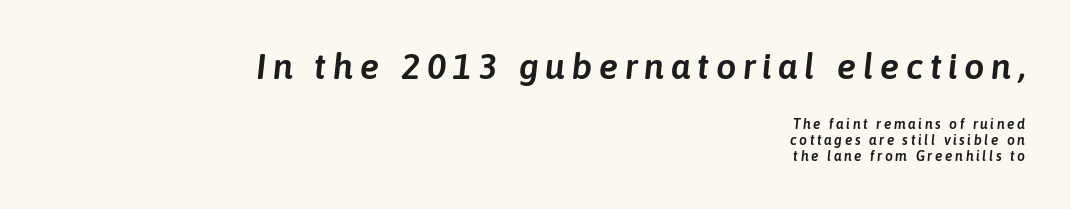
{"italic": "yes", "lean": "right", "slant_degrees": 6, "width": "normal", "stroke_contrast": "low", "x_height": "medium", "monospaced": "no", "underline": "no", "align": "right", "line_spacing": "tight", "line_spacing_ratio": 1.14, "larger_block": "first", "size_ratio": 2.57, "glyph_px": 36}
